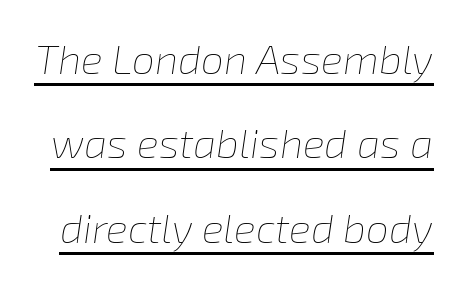
The image shows 41 px thin type, italic (leaning right); set loose line spacing (2.06x), normal letter spacing, underlined; low stroke contrast and a medium x-height.
